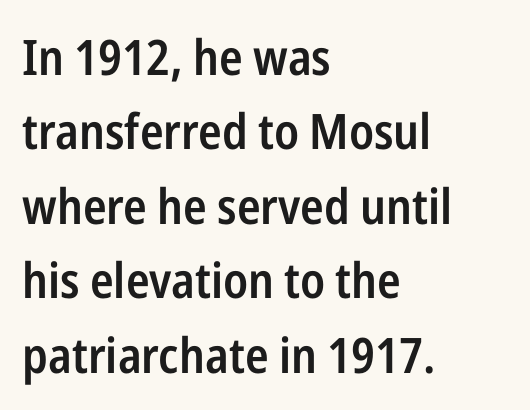
Nothing unusual about the tracking: characters are spaced as the font intends. Nothing sits at the stroke ends, so this counts as sans-serif. Unlike italic type, these characters show no tilt at all. Typeset ragged right — the left edge is the straight one.
